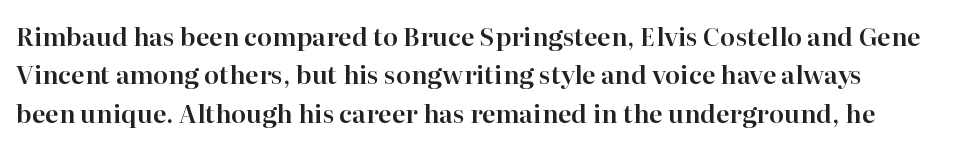
The image shows 25 px text type, upright; set normal line spacing (1.54x), normal letter spacing, not underlined.
